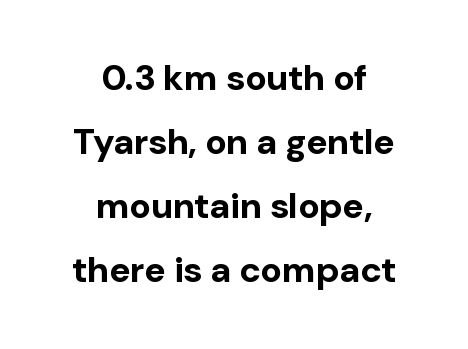
Q: Is the text bold? A: Yes.
Q: Is the text italic (slanted)? A: No, it is upright.
Q: Is the typeface a serif or a sans-serif typeface? A: Sans-serif.
Q: Is the text underlined? A: No.
Q: How is the paragraph aligned? A: Centered.
Q: Is the spacing between letters normal or unusually wide? A: Normal.
Q: Width (condensed, normal, or wide)? A: Normal.
Q: Stroke contrast? A: Low.
Q: x-height? A: Medium.
Q: Monospaced? A: No.
